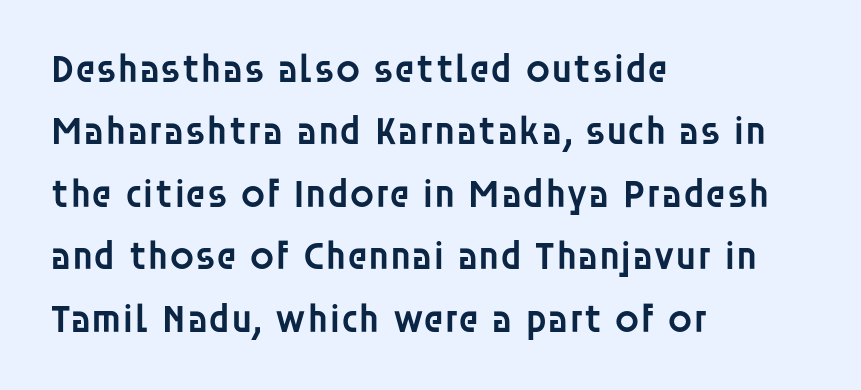
{"serif": "no", "italic": "no", "bold": "semi", "weight": "semibold", "width": "normal", "stroke_contrast": "low", "x_height": "large", "monospaced": "no", "underline": "no", "align": "left", "line_spacing": "normal", "line_spacing_ratio": 1.56, "letter_spacing": "normal", "letter_spacing_em": 0.0, "glyph_px": 40}
